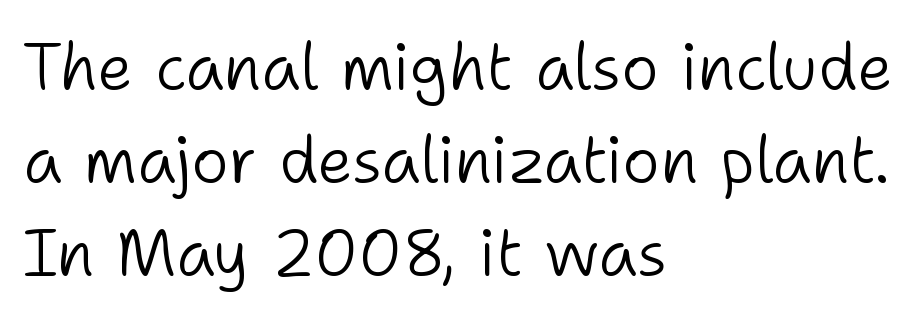
Q: Is the text bold? A: No.
Q: Is the text italic (slanted)? A: No, it is upright.
Q: Is the typeface a serif or a sans-serif typeface? A: Sans-serif.
Q: Is the text underlined? A: No.
Q: How is the paragraph aligned? A: Left-aligned.
Q: Is the spacing between letters normal or unusually wide? A: Normal.
Q: Is the spacing between lines tight, normal or loose? A: Normal.
Q: Width (condensed, normal, or wide)? A: Normal.
Q: Stroke contrast? A: Low.
Q: x-height? A: Medium.
Q: Monospaced? A: No.
